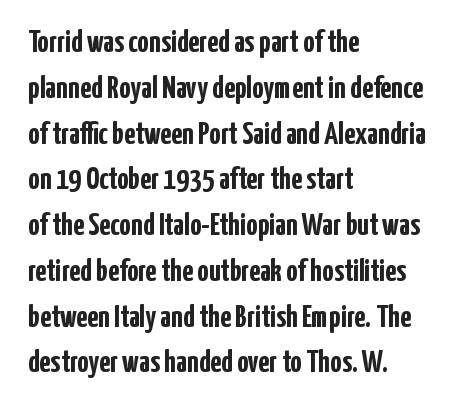
Q: Is the text bold? A: Yes.
Q: Is the text italic (slanted)? A: No, it is upright.
Q: Is the typeface a serif or a sans-serif typeface? A: Sans-serif.
Q: Is the text underlined? A: No.
Q: How is the paragraph aligned? A: Left-aligned.
Q: Is the spacing between letters normal or unusually wide? A: Normal.
Q: Is the spacing between lines tight, normal or loose? A: Normal.
Q: Width (condensed, normal, or wide)? A: Condensed.
Q: Stroke contrast? A: Low.
Q: x-height? A: Medium.
Q: Monospaced? A: No.
